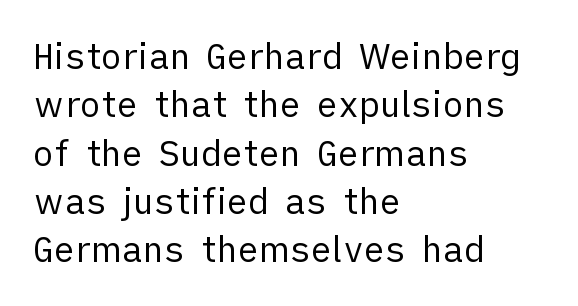
Each letter keeps its own natural width here, so spacing adapts to shape. The space beneath each line is pristine and unruled. Does extra space separate the letters? No, they use regular spacing. The axis of the letterforms is exactly vertical.
